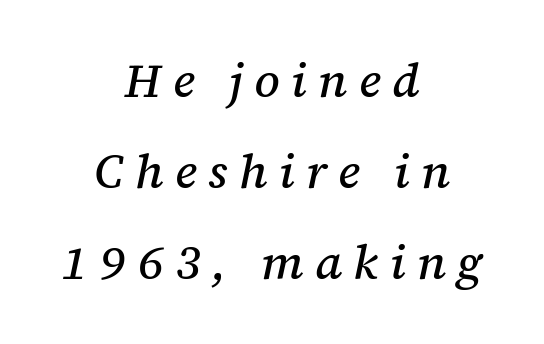
{"serif": "yes", "italic": "yes", "lean": "right", "slant_degrees": 12, "width": "normal", "stroke_contrast": "medium", "x_height": "medium", "monospaced": "no", "underline": "no", "align": "center", "line_spacing": "loose", "line_spacing_ratio": 1.9, "letter_spacing": "wide", "letter_spacing_em": 0.24, "glyph_px": 48}
